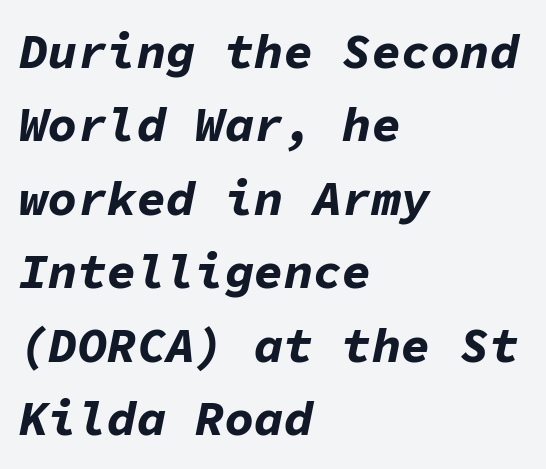
Q: Is the text bold? A: Yes.
Q: Is the text italic (slanted)? A: Yes, it leans right by about 11 degrees.
Q: Is the text underlined? A: No.
Q: How is the paragraph aligned? A: Left-aligned.
Q: Is the spacing between letters normal or unusually wide? A: Normal.
Q: Is the spacing between lines tight, normal or loose? A: Normal.
Q: Width (condensed, normal, or wide)? A: Normal.
Q: Stroke contrast? A: Low.
Q: x-height? A: Medium.
Q: Monospaced? A: Yes.
